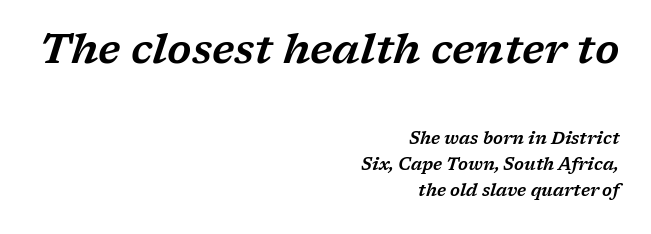
{"serif": "yes", "italic": "yes", "lean": "right", "slant_degrees": 17, "width": "wide", "stroke_contrast": "low", "x_height": "medium", "monospaced": "no", "underline": "no", "align": "right", "line_spacing": "normal", "line_spacing_ratio": 1.55, "letter_spacing": "normal", "letter_spacing_em": 0.0, "larger_block": "first", "size_ratio": 2.47, "glyph_px": 42}
